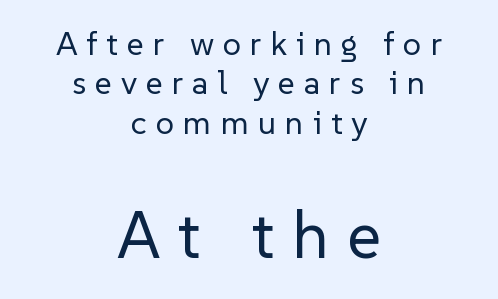
Caption: face not bold, strokes unweighted. Think of a printed novel: that variable character pitch is what you see here. The composition opens small and finishes big. The letters stand straight up with perfectly vertical stems.
